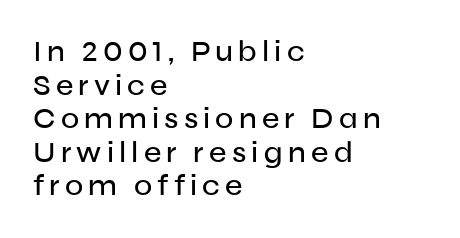
Q: Is the text italic (slanted)? A: No, it is upright.
Q: Is the typeface a serif or a sans-serif typeface? A: Sans-serif.
Q: Is the text underlined? A: No.
Q: How is the paragraph aligned? A: Left-aligned.
Q: Is the spacing between lines tight, normal or loose? A: Tight.
Q: Width (condensed, normal, or wide)? A: Normal.
Q: Stroke contrast? A: Low.
Q: x-height? A: Medium.
Q: Monospaced? A: No.
